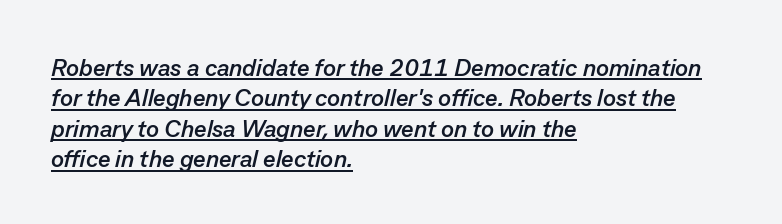
The image shows 24 px bold type, italic (leaning right); set left-aligned, normal line spacing (1.27x), normal letter spacing, underlined.
